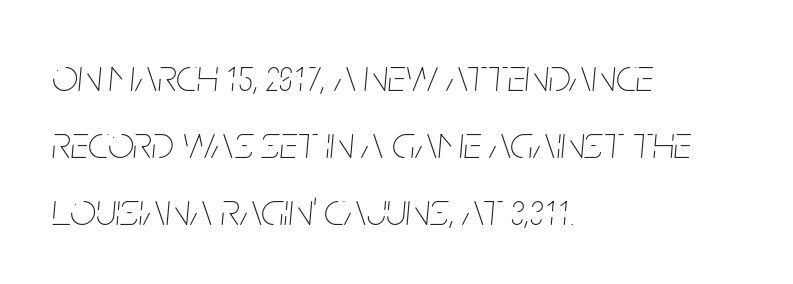
Q: Is the text bold? A: No.
Q: Is the text italic (slanted)? A: Yes, it leans right by about 5 degrees.
Q: Is the text underlined? A: No.
Q: How is the paragraph aligned? A: Left-aligned.
Q: Is the spacing between letters normal or unusually wide? A: Normal.
Q: Is the spacing between lines tight, normal or loose? A: Normal.
Q: Width (condensed, normal, or wide)? A: Condensed.
Q: Stroke contrast? A: Low.
Q: x-height? A: Large.
Q: Monospaced? A: No.
